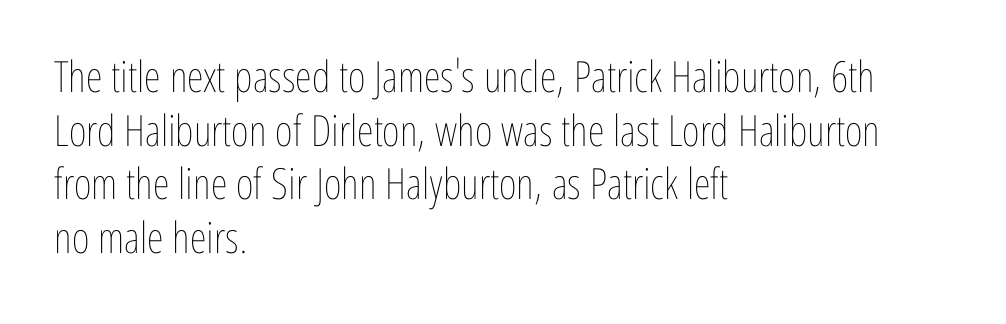
Typeset ragged right — the left edge is the straight one. A typesetter would call this proportional, since set widths differ per character. Each row of text sits above clean, open space. The strokes carry an ordinary text weight at most. Vertical spacing — default. The passage shown has conventional tracking throughout.
